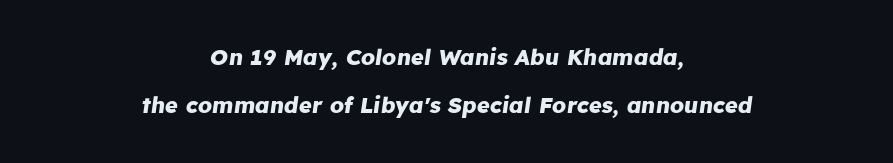
The image shows 22 px bold type, italic (leaning right); set centered, loose line spacing (2.19x), normal letter spacing, not underlined.
